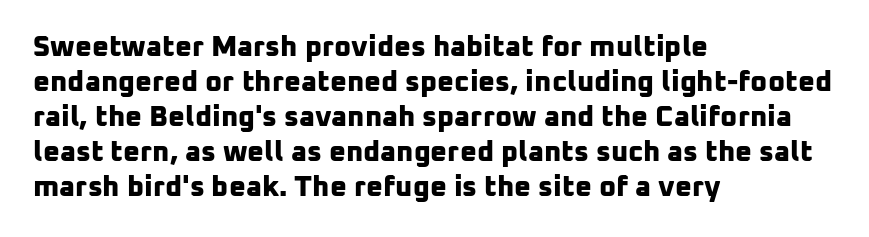
{"serif": "no", "bold": "yes", "weight": "bold", "width": "normal", "stroke_contrast": "low", "x_height": "medium", "monospaced": "no", "underline": "no", "align": "left", "line_spacing_ratio": 1.21, "letter_spacing": "normal", "letter_spacing_em": 0.0, "glyph_px": 29}
